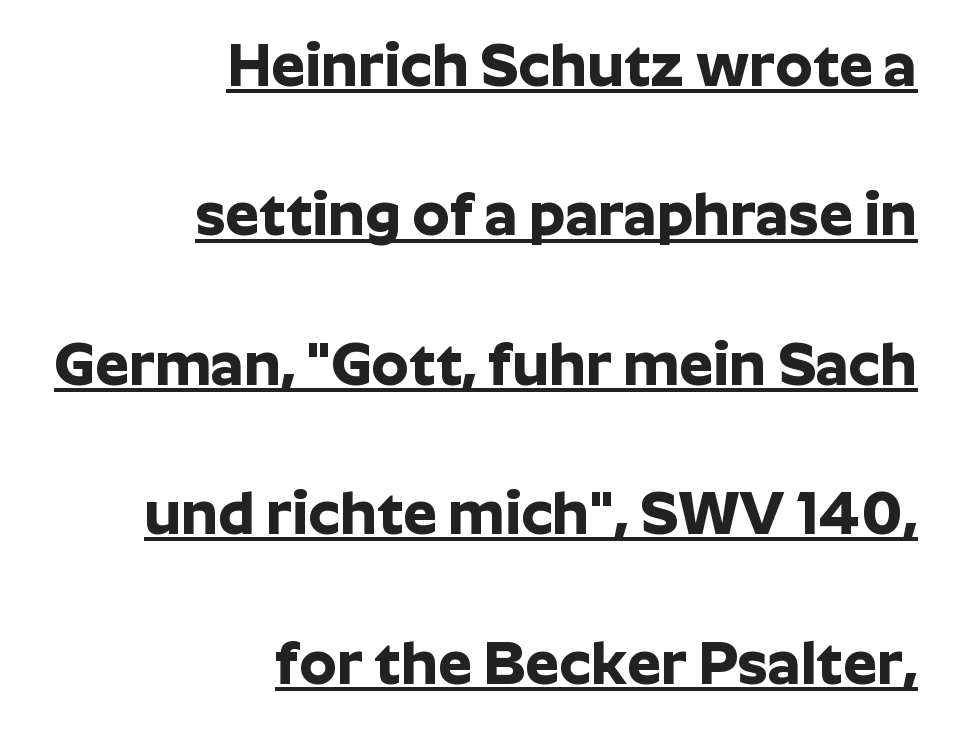
What stands out about the letter spacing? Nothing — it is the standard amount. Somebody hit Ctrl+U on this one — the words are underlined. This rendering uses right alignment, leaving the left contour irregular. The space between consecutive lines is lavish.
